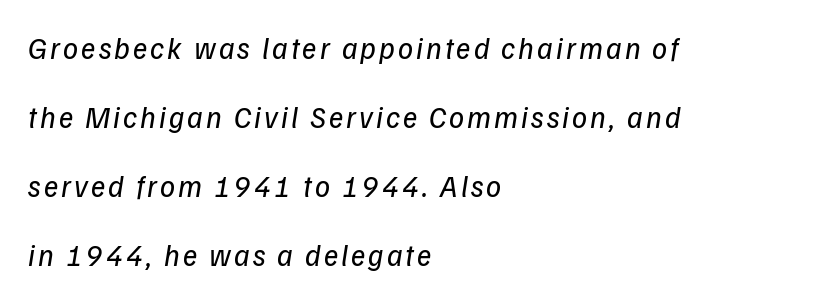
The image shows 30 px regular-weight type, italic (leaning right); set left-aligned, loose line spacing (2.3x), not underlined; low stroke contrast and a medium x-height.
